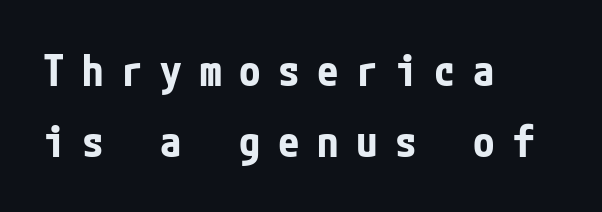
{"serif": "no", "italic": "no", "bold": "yes", "weight": "bold", "width": "condensed", "stroke_contrast": "low", "x_height": "medium", "underline": "no", "align": "left", "line_spacing": "normal", "line_spacing_ratio": 1.66, "letter_spacing": "wide", "letter_spacing_em": 0.41, "glyph_px": 43}
